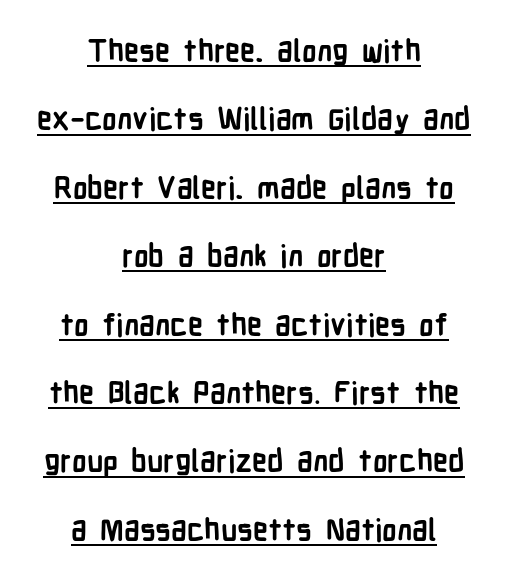
Q: Is the text bold? A: Yes.
Q: Is the text italic (slanted)? A: No, it is upright.
Q: Is the typeface a serif or a sans-serif typeface? A: Sans-serif.
Q: Is the text underlined? A: Yes.
Q: How is the paragraph aligned? A: Centered.
Q: Is the spacing between letters normal or unusually wide? A: Normal.
Q: Is the spacing between lines tight, normal or loose? A: Loose.
Q: Width (condensed, normal, or wide)? A: Condensed.
Q: Stroke contrast? A: Low.
Q: x-height? A: Medium.
Q: Monospaced? A: No.
